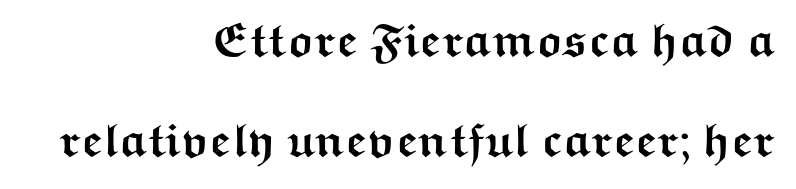
Q: Is the text bold? A: Yes.
Q: Is the text italic (slanted)? A: No, it is upright.
Q: Is the typeface a serif or a sans-serif typeface? A: Sans-serif.
Q: Is the text underlined? A: No.
Q: How is the paragraph aligned? A: Right-aligned.
Q: Is the spacing between letters normal or unusually wide? A: Normal.
Q: Is the spacing between lines tight, normal or loose? A: Loose.
Q: Width (condensed, normal, or wide)? A: Wide.
Q: Stroke contrast? A: Medium.
Q: x-height? A: Medium.
Q: Monospaced? A: No.
